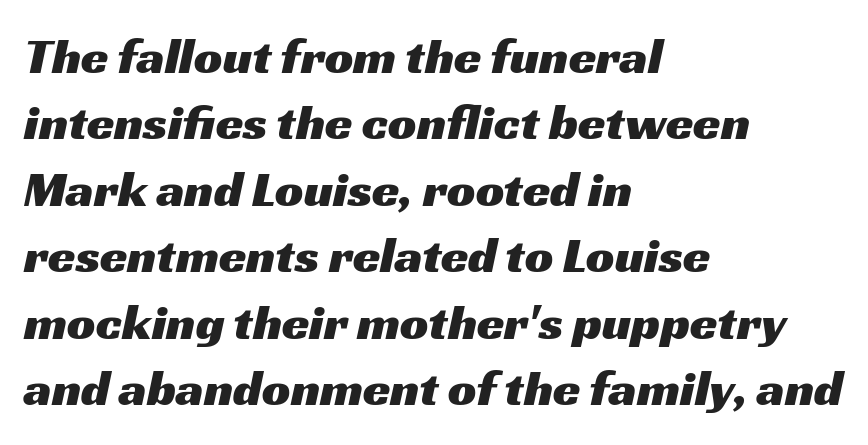
The image shows 50 px wide sans-serif type; set left-aligned, normal line spacing (1.33x), normal letter spacing, not underlined; medium stroke contrast and a medium x-height.
